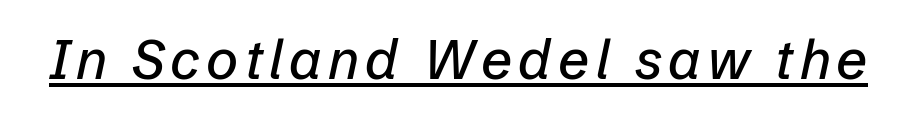
The passage shown is typed in a proportional face where columns would drift. Emphasis is given by a line drawn under the lettering. The text carries the slant typical of an italic or oblique font.
